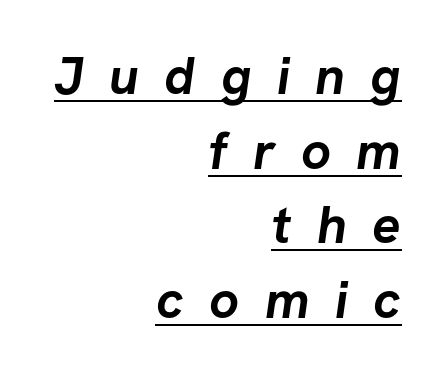
{"serif": "no", "bold": "yes", "weight": "semibold", "width": "normal", "stroke_contrast": "low", "x_height": "medium", "monospaced": "no", "underline": "yes", "align": "right", "line_spacing": "normal", "line_spacing_ratio": 1.41, "letter_spacing": "wide", "letter_spacing_em": 0.48, "glyph_px": 53}
